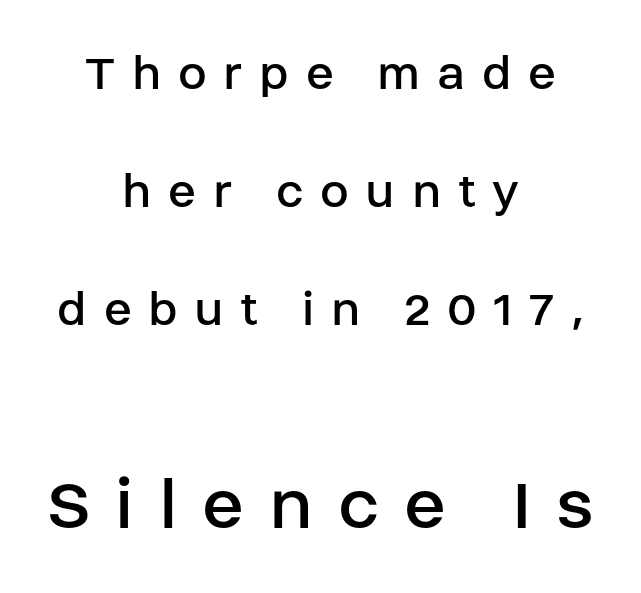
Q: Is the text bold? A: No.
Q: Is the text italic (slanted)? A: No, it is upright.
Q: Is the typeface a serif or a sans-serif typeface? A: Sans-serif.
Q: Is the text underlined? A: No.
Q: How is the paragraph aligned? A: Centered.
Q: Is the spacing between letters normal or unusually wide? A: Unusually wide.
Q: Is the spacing between lines tight, normal or loose? A: Loose.
Q: Which block of text is set in a larger size, the first (top) or the second (bottom)? A: The second (bottom) one.
Q: Width (condensed, normal, or wide)? A: Normal.
Q: Stroke contrast? A: Low.
Q: x-height? A: Large.
Q: Monospaced? A: No.
